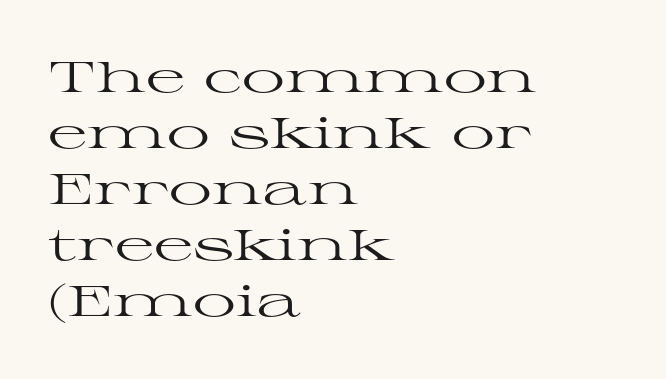
The image shows 43 px regular-weight, wide serif type, upright; set left-aligned, normal line spacing (1.3x), normal letter spacing, not underlined; high stroke contrast and a medium x-height.
